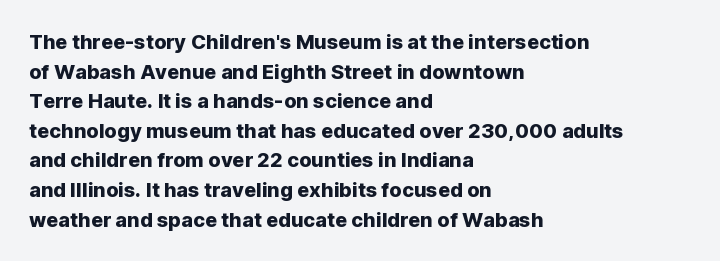
The words here are not underlined. Compared with typical paragraphs, the rows here are spaced about the same. Leftover space on each line is placed entirely after the last word. Students, note that the glyphs here touch the page at normal intervals. Italic: no, the glyphs are upright roman.
